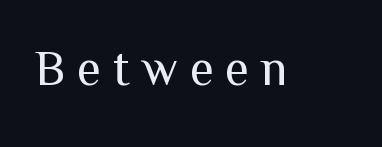
The letters stand straight up with perfectly vertical stems. Weight: not bold — regular or lighter. The type is letterspaced generously, with wide tracking. A typesetter would call this proportional, since set widths differ per character. The specimen omits any rule beneath the text block's lines.
